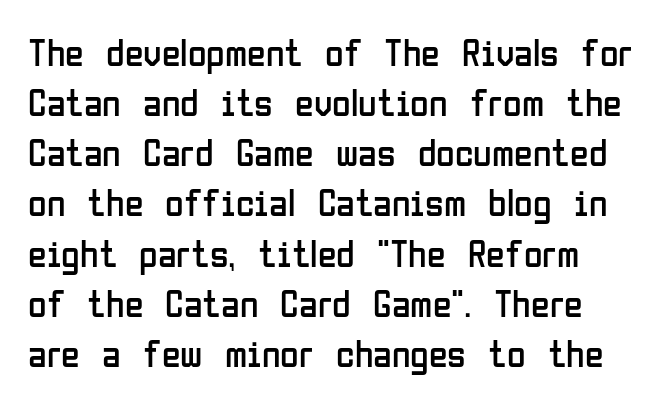
Q: Is the text bold? A: No.
Q: Is the text italic (slanted)? A: No, it is upright.
Q: Is the typeface a serif or a sans-serif typeface? A: Sans-serif.
Q: Is the text underlined? A: No.
Q: Is the spacing between letters normal or unusually wide? A: Normal.
Q: Is the spacing between lines tight, normal or loose? A: Normal.
Q: Width (condensed, normal, or wide)? A: Condensed.
Q: Stroke contrast? A: Low.
Q: x-height? A: Medium.
Q: Monospaced? A: No.
